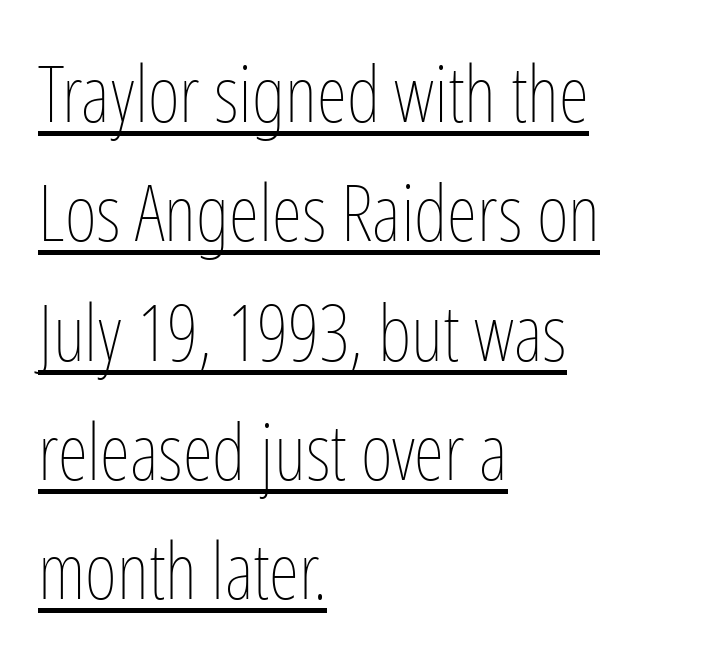
{"italic": "no", "bold": "no", "weight": "thin", "width": "condensed", "stroke_contrast": "low", "x_height": "medium", "monospaced": "no", "underline": "yes", "align": "left", "line_spacing": "normal", "line_spacing_ratio": 1.53, "letter_spacing": "normal", "letter_spacing_em": 0.0, "glyph_px": 78}
